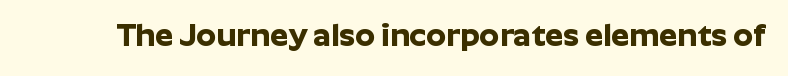
{"serif": "no", "italic": "no", "bold": "yes", "weight": "bold", "width": "normal", "stroke_contrast": "low", "x_height": "medium", "monospaced": "no", "underline": "no", "letter_spacing": "normal", "letter_spacing_em": 0.0, "glyph_px": 32}
